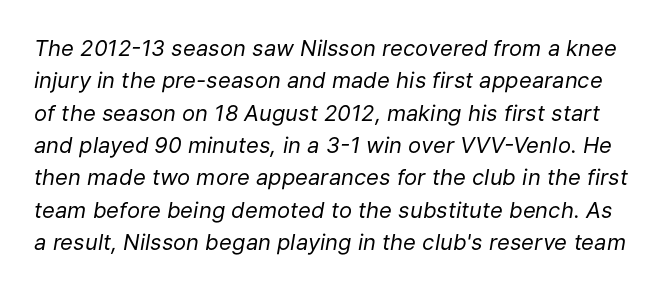
The image shows 22 px text type, italic (leaning right); set normal line spacing (1.47x), normal letter spacing, not underlined.
